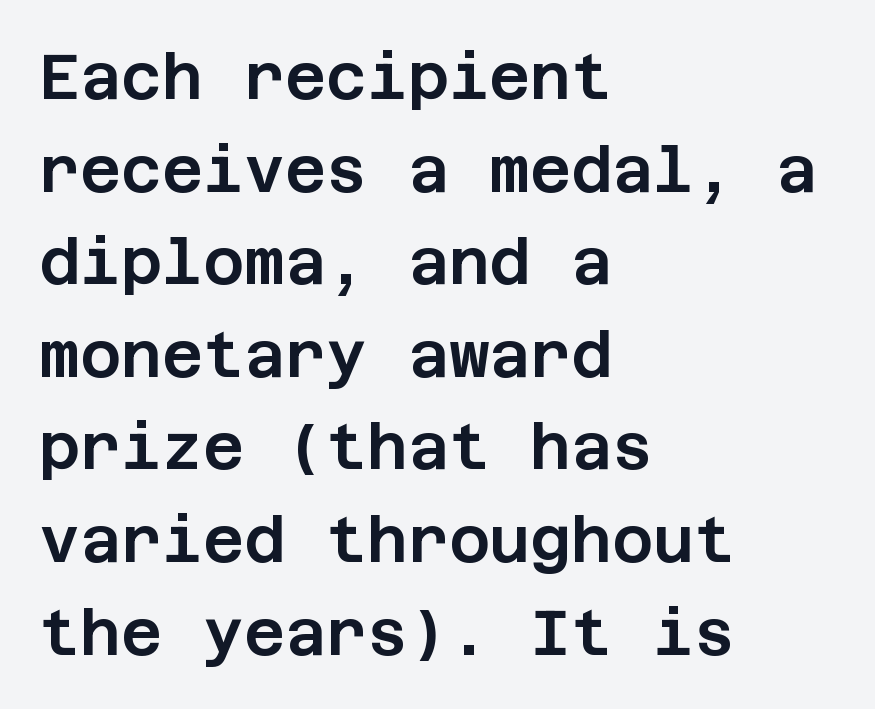
The image shows 63 px sans-serif type, upright; set left-aligned, normal line spacing (1.47x), normal letter spacing, not underlined; low stroke contrast and a large x-height.
